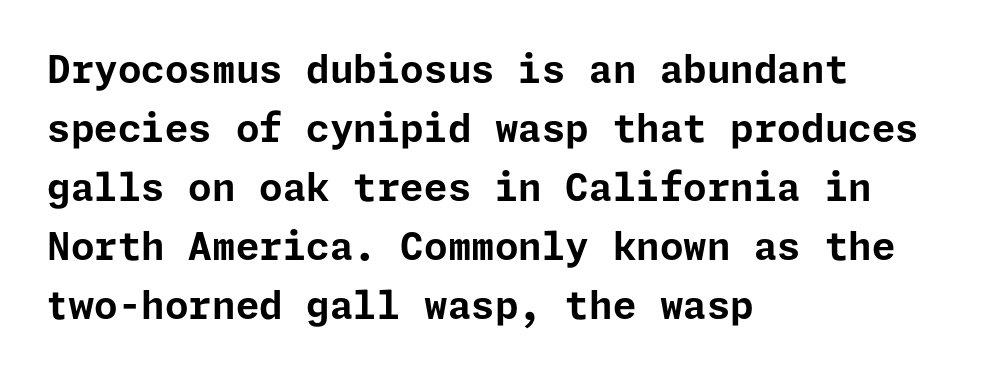
{"serif": "no", "italic": "no", "bold": "yes", "weight": "bold", "width": "normal", "stroke_contrast": "low", "x_height": "medium", "underline": "no", "align": "left", "line_spacing": "normal", "line_spacing_ratio": 1.55, "letter_spacing": "normal", "letter_spacing_em": 0.0, "glyph_px": 38}
